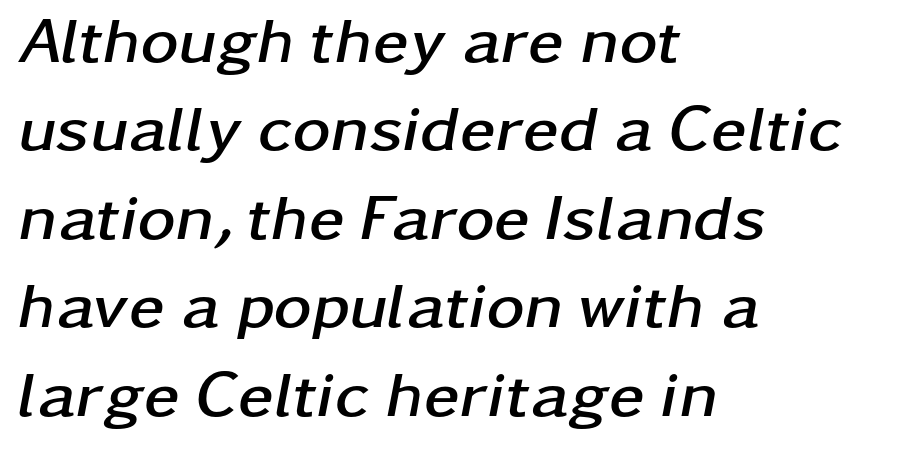
{"italic": "yes", "lean": "right", "slant_degrees": 11, "bold": "yes", "weight": "semibold", "width": "wide", "stroke_contrast": "low", "x_height": "medium", "monospaced": "no", "underline": "no", "align": "left", "line_spacing": "normal", "line_spacing_ratio": 1.36, "letter_spacing": "normal", "letter_spacing_em": 0.0, "glyph_px": 65}
